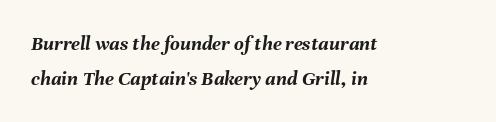
Q: Is the text bold? A: Yes.
Q: Is the text italic (slanted)? A: Yes, it leans right by about 8 degrees.
Q: Is the text underlined? A: No.
Q: How is the paragraph aligned? A: Left-aligned.
Q: Is the spacing between letters normal or unusually wide? A: Normal.
Q: Is the spacing between lines tight, normal or loose? A: Normal.
